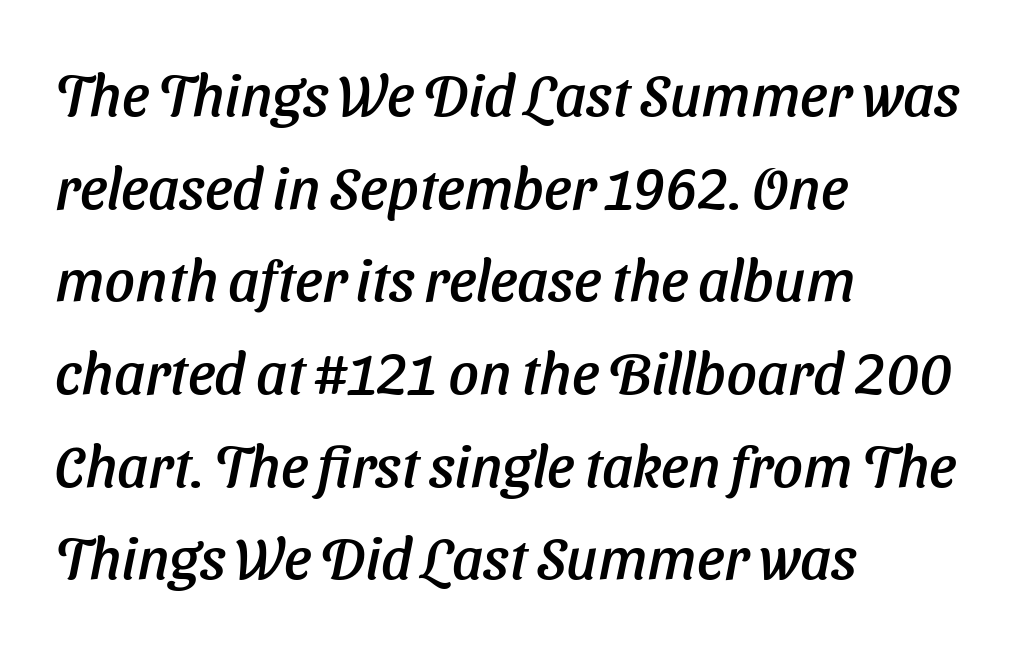
{"italic": "yes", "lean": "right", "slant_degrees": 11, "width": "normal", "stroke_contrast": "low", "x_height": "medium", "monospaced": "no", "underline": "no", "align": "left", "line_spacing": "normal", "line_spacing_ratio": 1.57, "letter_spacing": "normal", "letter_spacing_em": 0.0, "glyph_px": 59}
